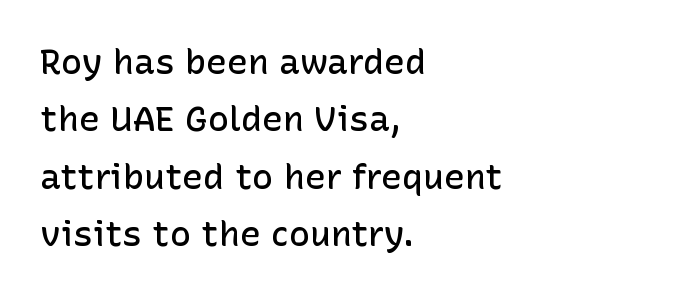
It's the straight-up-and-down kind of type. In CSS terms this would be text-align: left. Proportional: the letters do not fall into vertical columns. In terms of leading, this rendering sits right in the middle. Letter spacing: default. The glyphs have the mass of a demibold cut, below bold.
